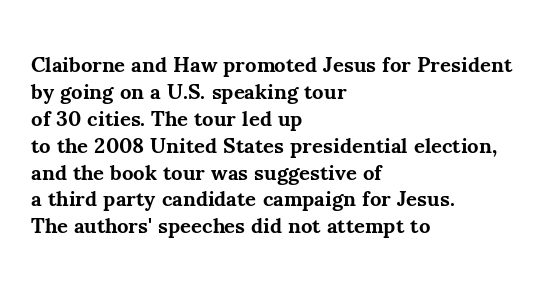
Which margin do the lines hug? The left one — the right edge is uneven. The foot of each line stays bare and open. Strokes here are thick enough to call this a true bold. Does the lettering tilt? It doesn't — this is upright. You could call the tracking neutral — neither tight nor loose. Interline gaps are of average width in this sample.
